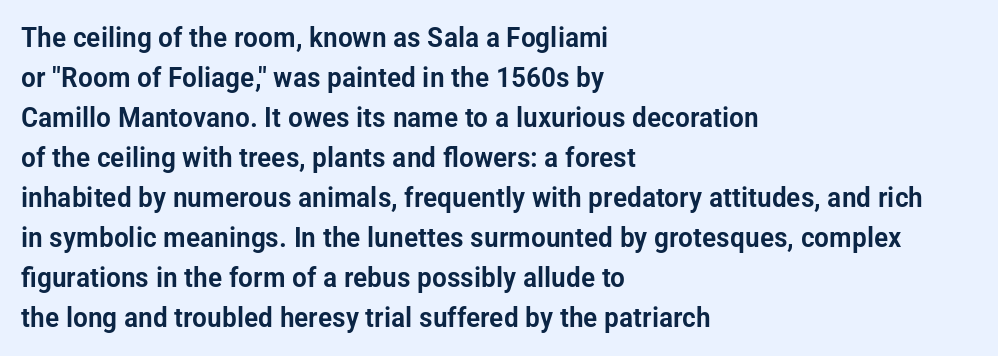
Q: Is the text italic (slanted)? A: No, it is upright.
Q: Is the typeface a serif or a sans-serif typeface? A: Sans-serif.
Q: Is the text underlined? A: No.
Q: How is the paragraph aligned? A: Left-aligned.
Q: Is the spacing between letters normal or unusually wide? A: Normal.
Q: Is the spacing between lines tight, normal or loose? A: Normal.
Q: Width (condensed, normal, or wide)? A: Condensed.
Q: Stroke contrast? A: Low.
Q: x-height? A: Medium.
Q: Monospaced? A: No.
